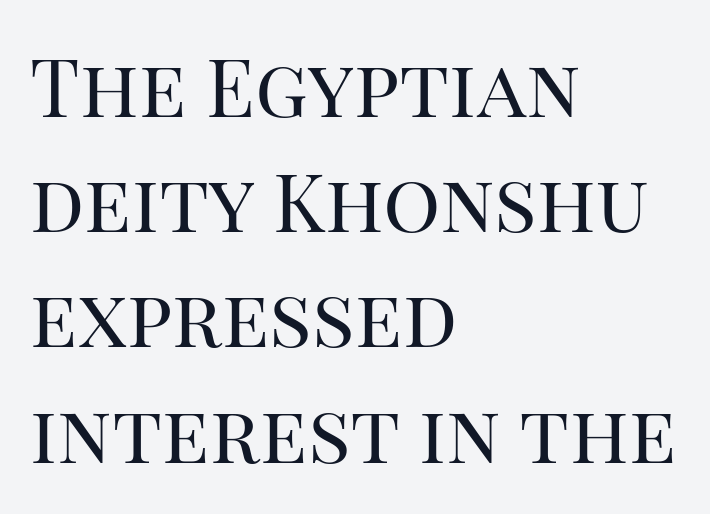
The image shows 80 px regular-weight serif type, upright; set left-aligned, normal line spacing (1.44x), normal letter spacing, not underlined; high stroke contrast and a large x-height.
